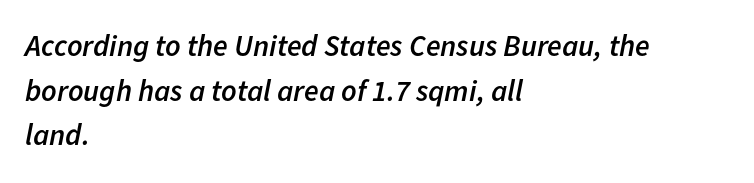
{"italic": "yes", "lean": "right", "slant_degrees": 11, "bold": "semi", "weight": "semibold", "width": "normal", "stroke_contrast": "low", "x_height": "medium", "monospaced": "no", "underline": "no", "align": "left", "line_spacing": "normal", "line_spacing_ratio": 1.49, "letter_spacing": "normal", "letter_spacing_em": 0.0, "glyph_px": 30}
